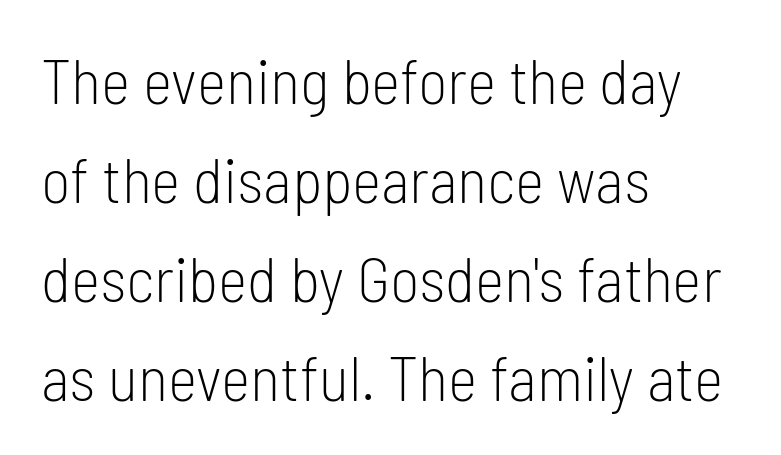
Q: Is the text bold? A: No.
Q: Is the text italic (slanted)? A: No, it is upright.
Q: Is the typeface a serif or a sans-serif typeface? A: Sans-serif.
Q: Is the text underlined? A: No.
Q: How is the paragraph aligned? A: Left-aligned.
Q: Is the spacing between letters normal or unusually wide? A: Normal.
Q: Is the spacing between lines tight, normal or loose? A: Normal.
Q: Width (condensed, normal, or wide)? A: Condensed.
Q: Stroke contrast? A: Low.
Q: x-height? A: Medium.
Q: Monospaced? A: No.
